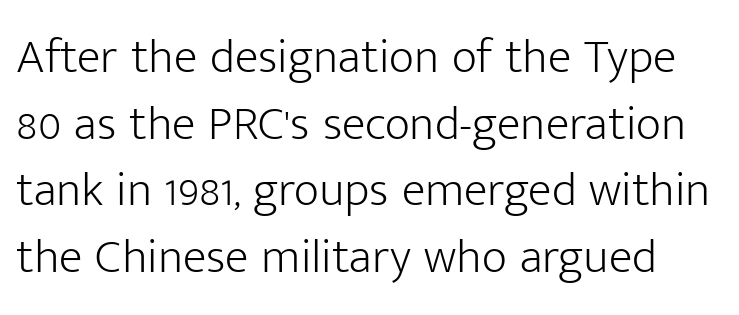
The letterforms sit shoulder to shoulder at normal distance. The type family on display is of the sans-serif kind. Spacing verdict: proportional, widths tailored to each character. Is there much room between lines? A standard amount, neither cramped nor airy.
